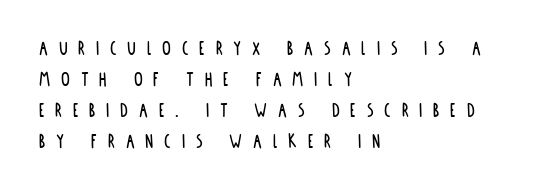
The image shows 22 px text type, upright; set left-aligned, normal line spacing (1.41x), unusually wide letter spacing (+0.49 em), not underlined.
